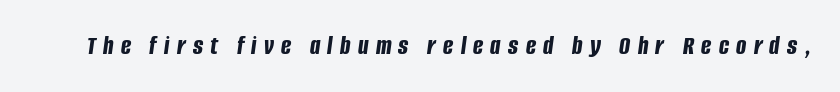
Inter-character spacing is expanded well beyond the font's built-in metrics. Words float on clear page, feet unadorned. Caption: bold face, heavy strokes. Would a proofreader flag this as italicized? Yes.
